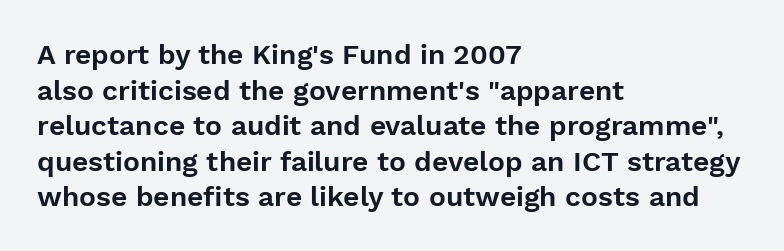
If you drew a ruler down the left edge, every line would touch it. Proportional: the letters do not fall into vertical columns. Characters follow at the spacing the type designer built in. If you measured baseline to baseline, you'd find a middling distance. Grotesque or geometric, the face here clearly has no serifs.
